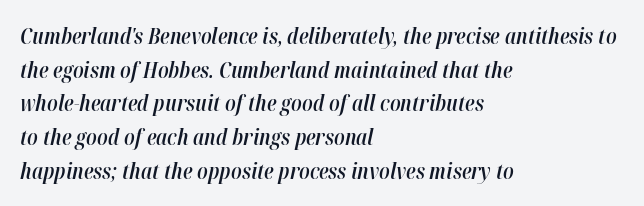
The typesetter chose a ragged-right arrangement here. What weight is shown? A semibold, between regular and bold. Notice how descenders clear the ascenders below comfortably — that's standard leading. The horizontal fit of the characters is conventional and even.
